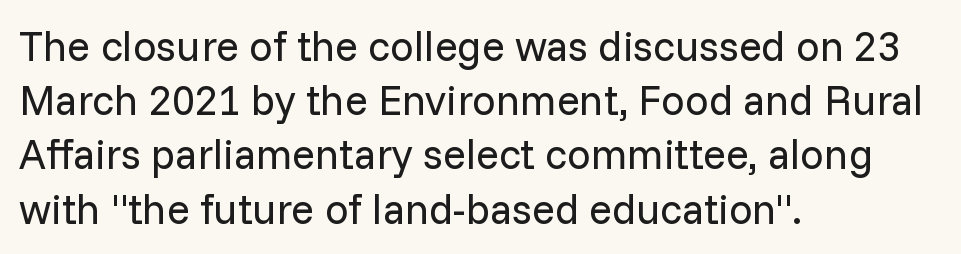
Q: Is the text bold? A: No.
Q: Is the text italic (slanted)? A: No, it is upright.
Q: Is the typeface a serif or a sans-serif typeface? A: Sans-serif.
Q: Is the text underlined? A: No.
Q: How is the paragraph aligned? A: Left-aligned.
Q: Is the spacing between letters normal or unusually wide? A: Normal.
Q: Is the spacing between lines tight, normal or loose? A: Normal.
Q: Width (condensed, normal, or wide)? A: Normal.
Q: Stroke contrast? A: Low.
Q: x-height? A: Medium.
Q: Monospaced? A: No.
